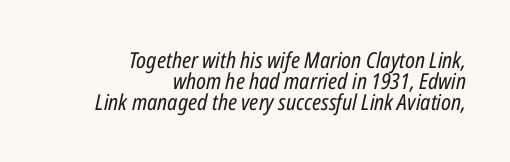
Q: Is the text bold? A: No.
Q: Is the text italic (slanted)? A: Yes, it leans right by about 12 degrees.
Q: Is the text underlined? A: No.
Q: How is the paragraph aligned? A: Right-aligned.
Q: Is the spacing between letters normal or unusually wide? A: Normal.
Q: Is the spacing between lines tight, normal or loose? A: Tight.
